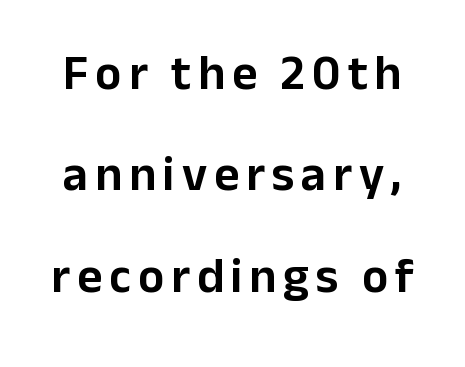
{"serif": "no", "italic": "no", "width": "normal", "stroke_contrast": "low", "x_height": "medium", "monospaced": "no", "underline": "no", "line_spacing": "loose", "line_spacing_ratio": 2.07, "glyph_px": 49}
